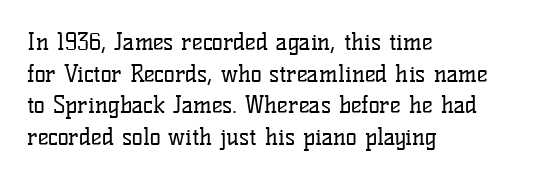
The image shows 23 px text type, upright; set left-aligned, normal line spacing (1.37x), normal letter spacing, not underlined.
